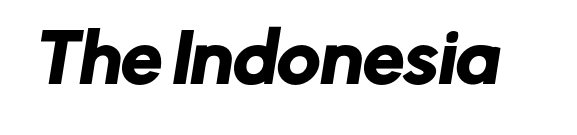
Has an underline been added? It has not. You could not count columns in this text — the font is proportionally spaced. Grotesque or geometric, the face here clearly has no serifs. Tracking value appears to be zero — textbook default spacing.
